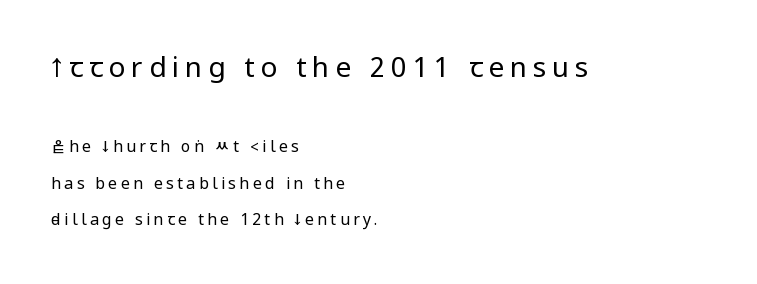
The image shows 28 px regular-weight, condensed sans-serif type, upright; set left-aligned, loose line spacing (2.28x), unusually wide letter spacing (+0.21 em), not underlined; the first (top) block is 1.75x larger; low stroke contrast.
